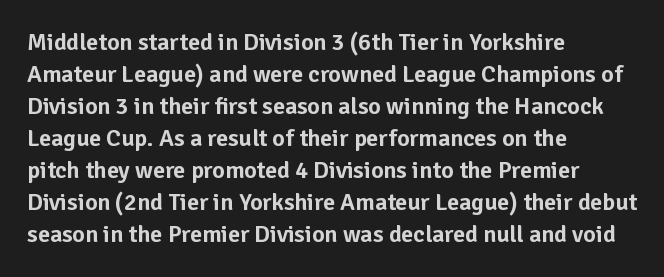
{"italic": "no", "underline": "no", "align": "left", "line_spacing": "normal", "line_spacing_ratio": 1.33, "letter_spacing": "normal", "letter_spacing_em": 0.0, "glyph_px": 24}
